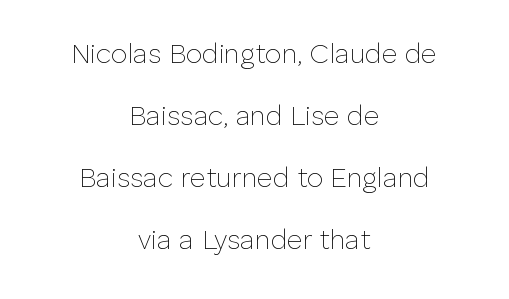
The line-height multiplier appears high, well above default. Every row of glyphs is offset so its center matches the block's center. Tall strokes in this sample are plumb rather than angled. Short note: letters normally spaced. Stroke mass is kept to a normal reading level or below.
